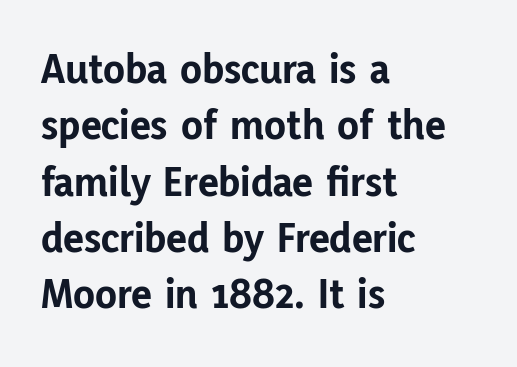
Q: Is the text bold? A: Yes.
Q: Is the text italic (slanted)? A: No, it is upright.
Q: Is the typeface a serif or a sans-serif typeface? A: Sans-serif.
Q: Is the text underlined? A: No.
Q: How is the paragraph aligned? A: Left-aligned.
Q: Is the spacing between letters normal or unusually wide? A: Normal.
Q: Is the spacing between lines tight, normal or loose? A: Normal.
Q: Width (condensed, normal, or wide)? A: Normal.
Q: Stroke contrast? A: Low.
Q: x-height? A: Medium.
Q: Monospaced? A: No.
